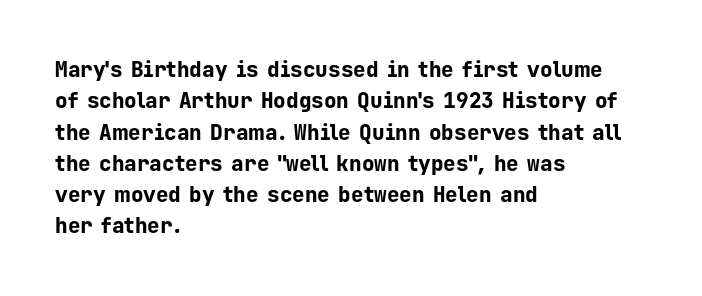
The passage shown is emphatically bold. The specimen reads as upright at a glance. Alignment: flush left. What stands out about the letter spacing? Nothing — it is the standard amount. The block of text has a typical density, with ordinary space between rows. The words here are not underlined.
